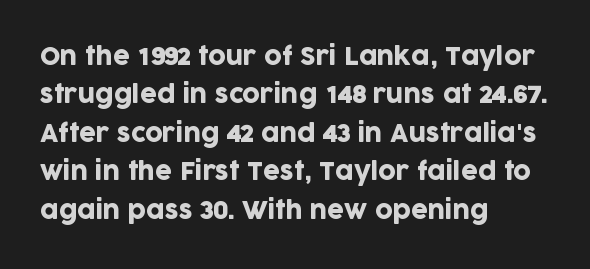
Q: Is the text italic (slanted)? A: No, it is upright.
Q: Is the text underlined? A: No.
Q: How is the paragraph aligned? A: Left-aligned.
Q: Is the spacing between letters normal or unusually wide? A: Normal.
Q: Is the spacing between lines tight, normal or loose? A: Normal.
